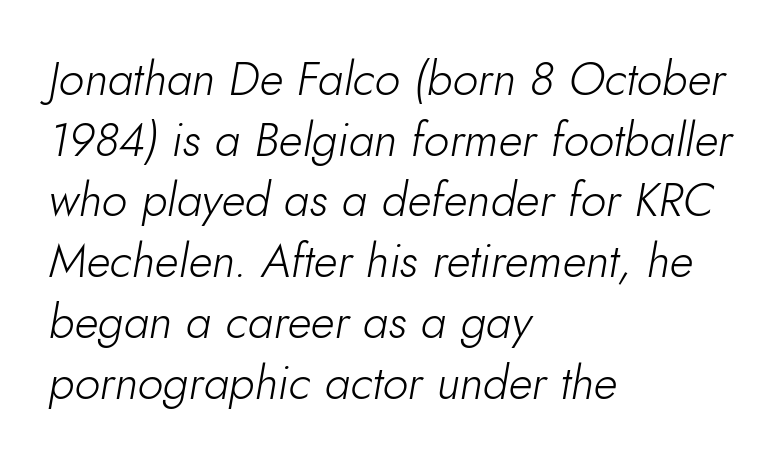
Q: Is the text bold? A: No.
Q: Is the text italic (slanted)? A: Yes, it leans right by about 10 degrees.
Q: Is the text underlined? A: No.
Q: How is the paragraph aligned? A: Left-aligned.
Q: Is the spacing between letters normal or unusually wide? A: Normal.
Q: Is the spacing between lines tight, normal or loose? A: Normal.
Q: Width (condensed, normal, or wide)? A: Normal.
Q: Stroke contrast? A: Low.
Q: x-height? A: Small.
Q: Monospaced? A: No.
